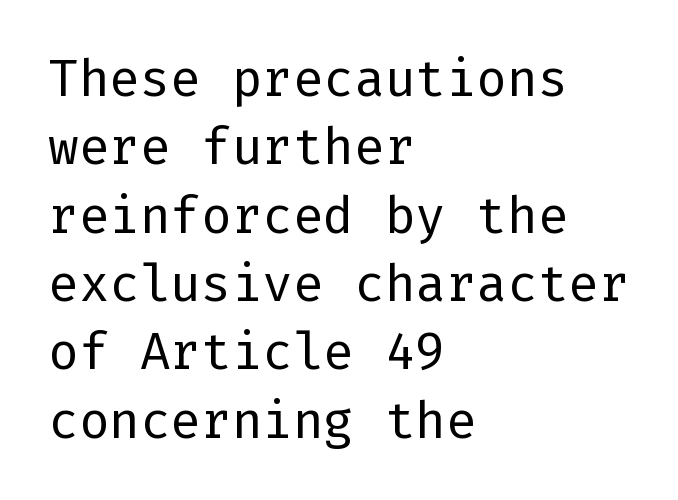
The image shows 51 px regular-weight sans-serif type, upright; set left-aligned, normal line spacing (1.34x), normal letter spacing, not underlined; low stroke contrast and a medium x-height.
